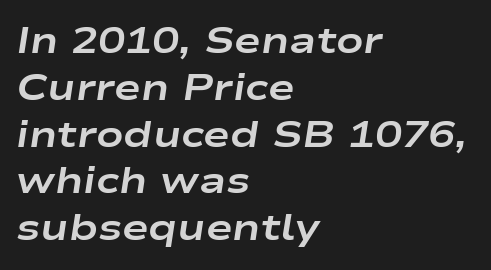
The image shows 36 px bold, wide type, italic (leaning right); set left-aligned, normal line spacing (1.3x), normal letter spacing, not underlined; low stroke contrast and a medium x-height.
